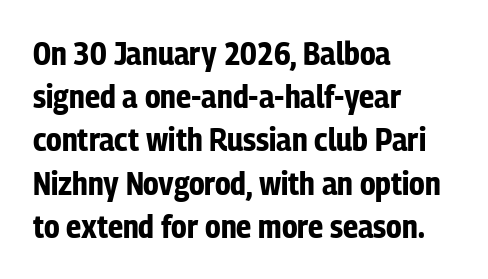
Regular leading. Examine the stroke ends and you'll find no serifs. Horizontal alignment here is leftward, the default for most running prose. How are the letters spaced? Ordinarily, with no added tracking. These lines are rendered in a variable-pitch font. Only glyphs here, with clear space below each row.
